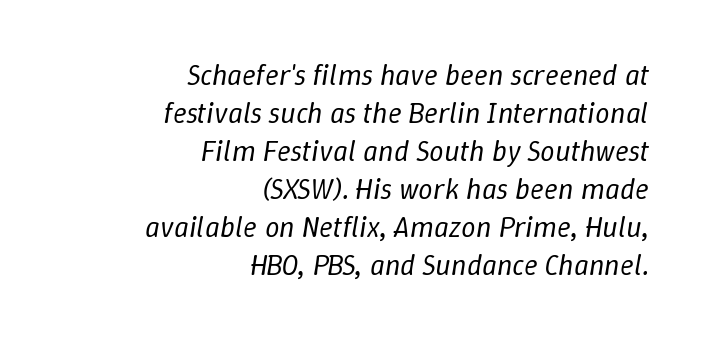
{"italic": "yes", "lean": "right", "slant_degrees": 9, "bold": "no", "weight": "regular", "width": "normal", "stroke_contrast": "low", "x_height": "medium", "monospaced": "no", "underline": "no", "align": "right", "line_spacing": "normal", "line_spacing_ratio": 1.31, "letter_spacing": "normal", "letter_spacing_em": 0.0, "glyph_px": 29}
